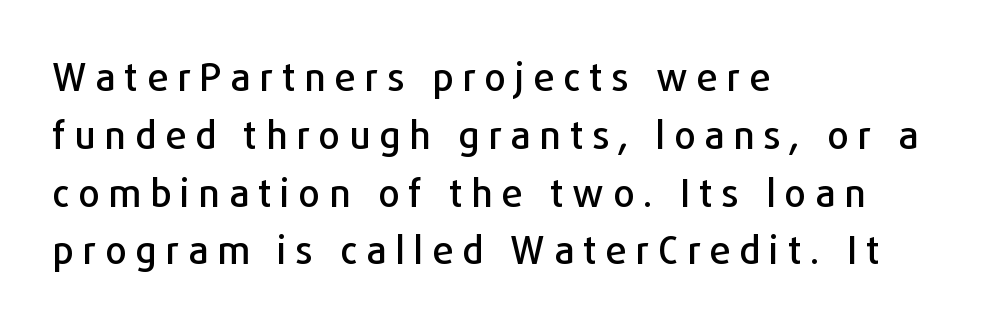
{"serif": "no", "italic": "no", "width": "normal", "stroke_contrast": "low", "x_height": "medium", "monospaced": "no", "underline": "no", "align": "left", "line_spacing": "normal", "line_spacing_ratio": 1.52, "letter_spacing": "wide", "letter_spacing_em": 0.23, "glyph_px": 38}
